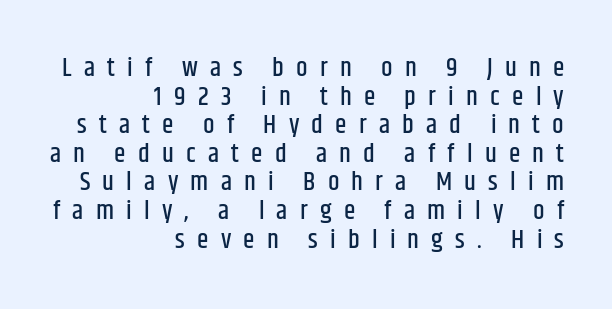
{"italic": "no", "underline": "no", "align": "right", "line_spacing": "tight", "line_spacing_ratio": 1.1, "letter_spacing": "wide", "letter_spacing_em": 0.47, "glyph_px": 26}
